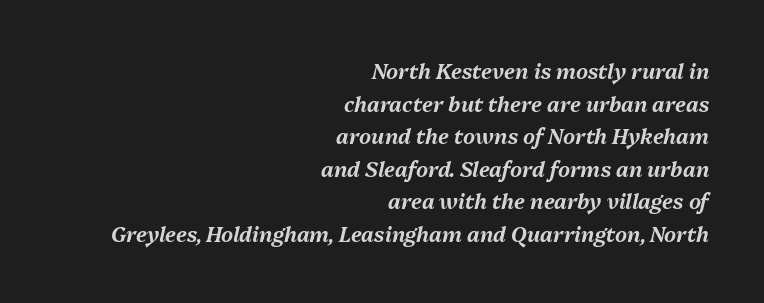
Does the leading feel generous? No, just average. Short and long lines alike share a common ending point at right. Is the letter spacing exaggerated? No — it looks like the ordinary default. Beneath every word, the page is bare.
